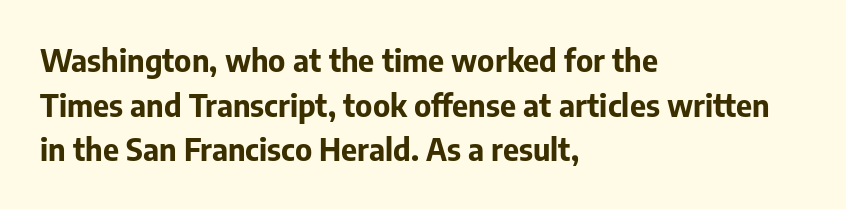
Q: Is the text bold? A: Yes.
Q: Is the text italic (slanted)? A: No, it is upright.
Q: Is the typeface a serif or a sans-serif typeface? A: Sans-serif.
Q: Is the text underlined? A: No.
Q: How is the paragraph aligned? A: Left-aligned.
Q: Is the spacing between letters normal or unusually wide? A: Normal.
Q: Is the spacing between lines tight, normal or loose? A: Normal.
Q: Width (condensed, normal, or wide)? A: Normal.
Q: Stroke contrast? A: Low.
Q: x-height? A: Medium.
Q: Monospaced? A: No.
